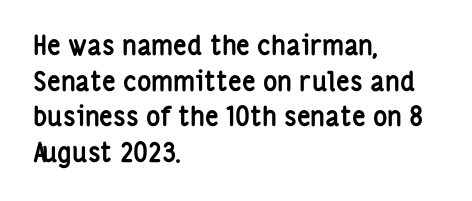
Q: Is the text bold? A: Yes.
Q: Is the text italic (slanted)? A: No, it is upright.
Q: Is the text underlined? A: No.
Q: How is the paragraph aligned? A: Left-aligned.
Q: Is the spacing between letters normal or unusually wide? A: Normal.
Q: Is the spacing between lines tight, normal or loose? A: Normal.
